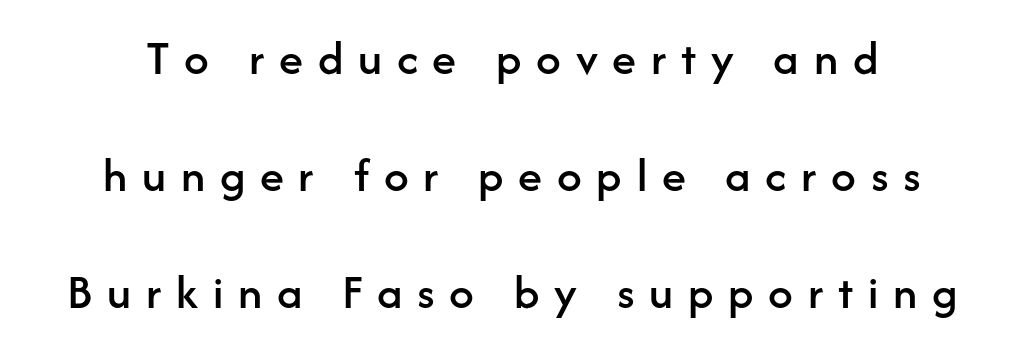
Notice how the passage keeps no hard edge, just a central spine. The space directly below the letters is spotless. Regarding serifs, this sample does without them. Baseline-to-baseline distance is far greater than the letter height.
